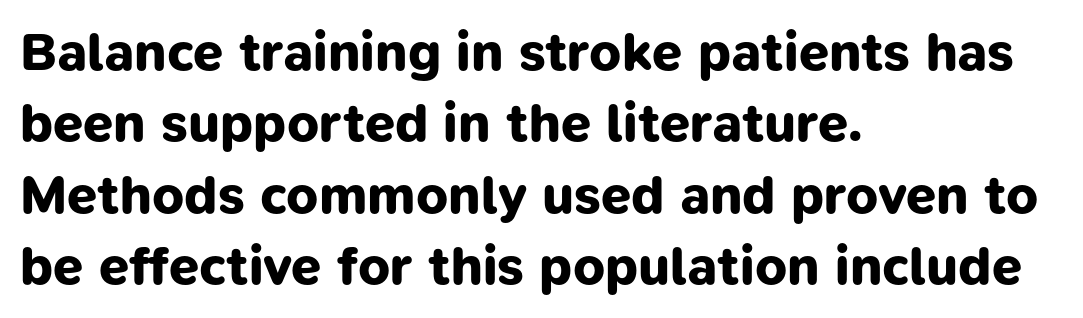
{"serif": "no", "bold": "yes", "weight": "bold", "width": "normal", "stroke_contrast": "low", "x_height": "medium", "monospaced": "no", "underline": "no", "align": "left", "line_spacing": "normal", "line_spacing_ratio": 1.32, "letter_spacing": "normal", "letter_spacing_em": 0.0, "glyph_px": 54}
